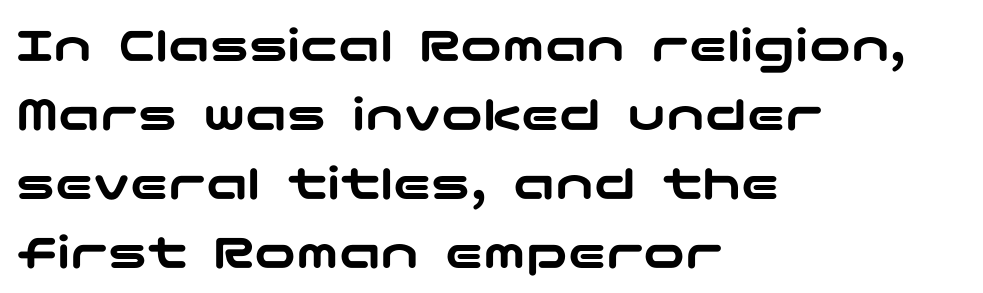
Q: Is the text italic (slanted)? A: No, it is upright.
Q: Is the typeface a serif or a sans-serif typeface? A: Sans-serif.
Q: Is the text underlined? A: No.
Q: How is the paragraph aligned? A: Left-aligned.
Q: Is the spacing between letters normal or unusually wide? A: Normal.
Q: Is the spacing between lines tight, normal or loose? A: Normal.
Q: Width (condensed, normal, or wide)? A: Wide.
Q: Stroke contrast? A: Low.
Q: x-height? A: Medium.
